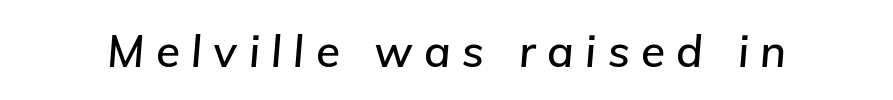
Q: Is the text italic (slanted)? A: Yes, it leans right by about 5 degrees.
Q: Is the text underlined? A: No.
Q: Is the spacing between letters normal or unusually wide? A: Unusually wide.
Q: Width (condensed, normal, or wide)? A: Normal.
Q: Stroke contrast? A: Low.
Q: x-height? A: Medium.
Q: Monospaced? A: No.
